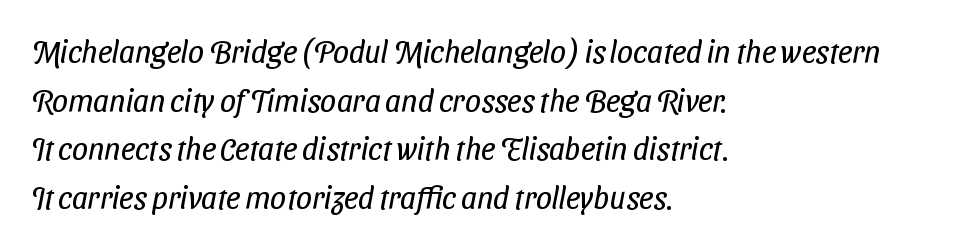
Q: Is the text bold? A: No.
Q: Is the typeface a serif or a sans-serif typeface? A: Sans-serif.
Q: Is the text underlined? A: No.
Q: How is the paragraph aligned? A: Left-aligned.
Q: Is the spacing between letters normal or unusually wide? A: Normal.
Q: Is the spacing between lines tight, normal or loose? A: Normal.
Q: Width (condensed, normal, or wide)? A: Condensed.
Q: Stroke contrast? A: Low.
Q: x-height? A: Medium.
Q: Monospaced? A: No.
